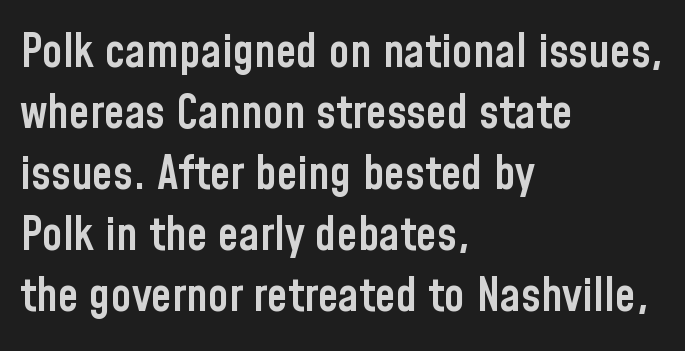
The image shows 47 px semibold, condensed sans-serif type, upright; set left-aligned, normal line spacing (1.3x), normal letter spacing, not underlined; low stroke contrast and a medium x-height.
